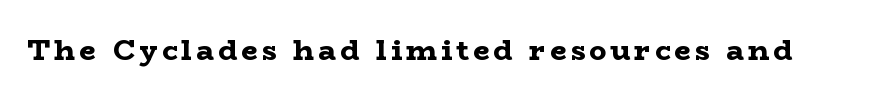
{"serif": "yes", "italic": "no", "bold": "yes", "weight": "bold", "width": "wide", "stroke_contrast": "low", "x_height": "medium", "monospaced": "no", "underline": "no", "glyph_px": 29}
